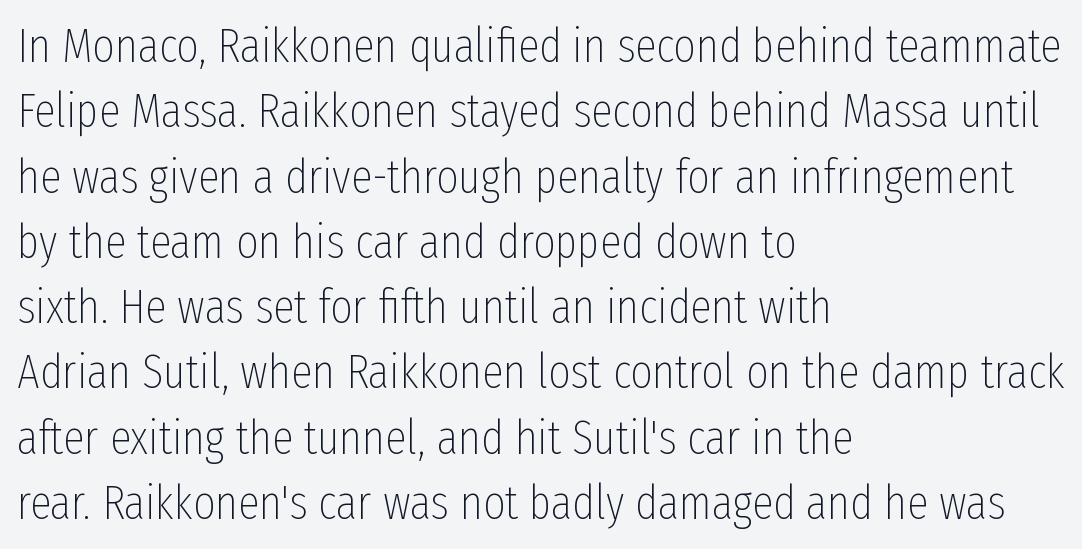
The image shows 48 px thin, condensed sans-serif type, upright; set left-aligned, normal line spacing (1.36x), normal letter spacing, not underlined; low stroke contrast and a medium x-height.
